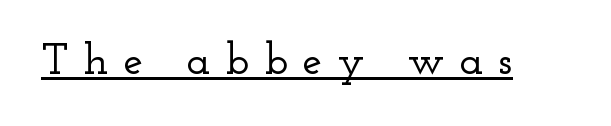
{"serif": "yes", "italic": "no", "width": "wide", "stroke_contrast": "low", "x_height": "small", "monospaced": "no", "underline": "yes", "letter_spacing": "wide", "letter_spacing_em": 0.34, "glyph_px": 44}
